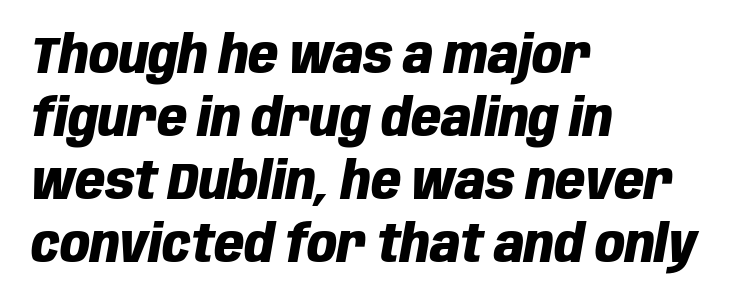
{"italic": "yes", "lean": "right", "slant_degrees": 10, "bold": "yes", "weight": "heavy", "width": "condensed", "stroke_contrast": "low", "x_height": "large", "monospaced": "no", "underline": "no", "align": "left", "line_spacing_ratio": 1.21, "letter_spacing": "normal", "letter_spacing_em": 0.0, "glyph_px": 52}
